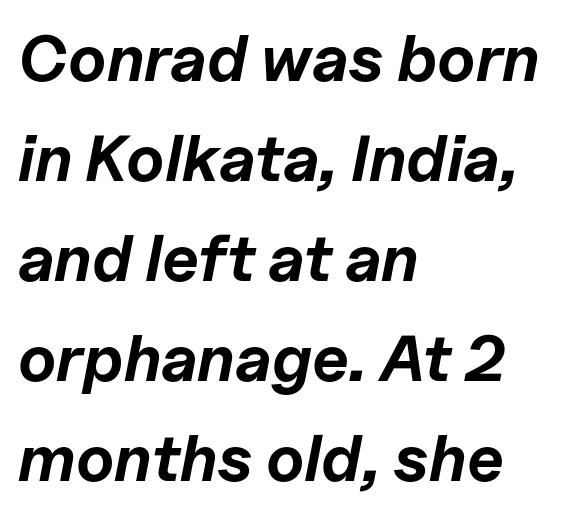
{"italic": "yes", "lean": "right", "slant_degrees": 11, "bold": "yes", "weight": "bold", "width": "normal", "stroke_contrast": "low", "x_height": "medium", "monospaced": "no", "underline": "no", "align": "left", "line_spacing": "normal", "line_spacing_ratio": 1.54, "letter_spacing": "normal", "letter_spacing_em": 0.0, "glyph_px": 65}
